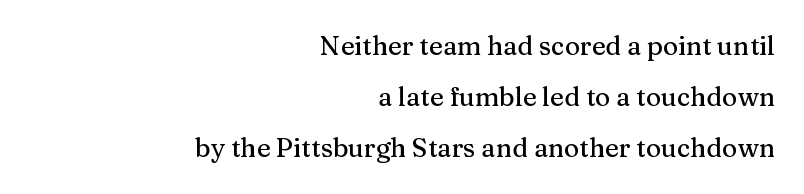
{"italic": "no", "underline": "no", "align": "right", "line_spacing": "loose", "line_spacing_ratio": 1.97, "letter_spacing": "normal", "letter_spacing_em": 0.0, "glyph_px": 26}
